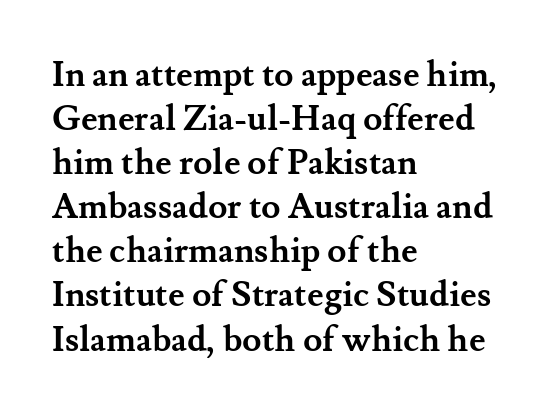
{"serif": "yes", "italic": "no", "bold": "yes", "weight": "semibold", "width": "normal", "stroke_contrast": "medium", "x_height": "small", "monospaced": "no", "underline": "no", "align": "left", "line_spacing": "normal", "line_spacing_ratio": 1.26, "letter_spacing": "normal", "letter_spacing_em": 0.0, "glyph_px": 35}
